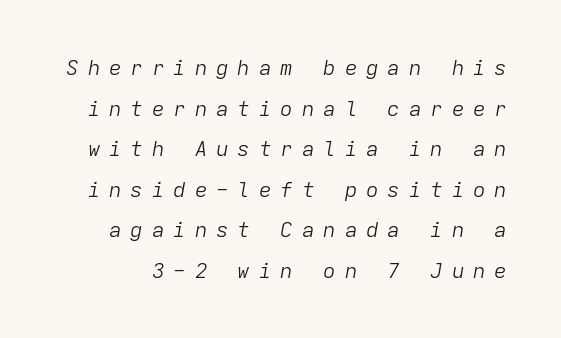
Designer's note — italics engaged. Honestly, the rows look like they've been pulled way apart. Observe the wide spacing: letters keep a clear distance from each other. Any mark beneath the type? The region is blank. This is not heavy type; no bold has been used.
